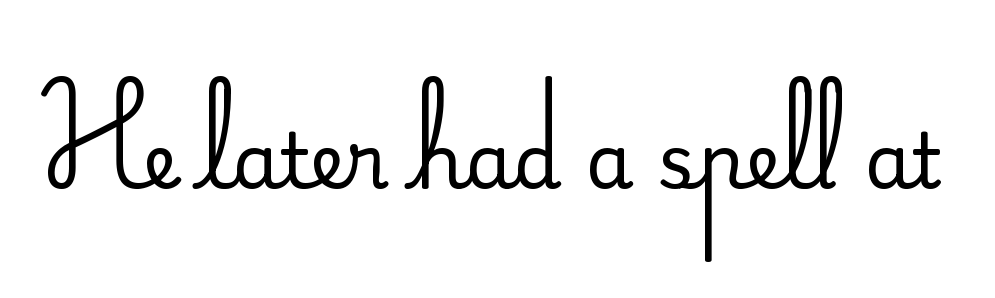
The image shows 77 px serif type, upright; set normal letter spacing, not underlined; medium stroke contrast and a small x-height.
